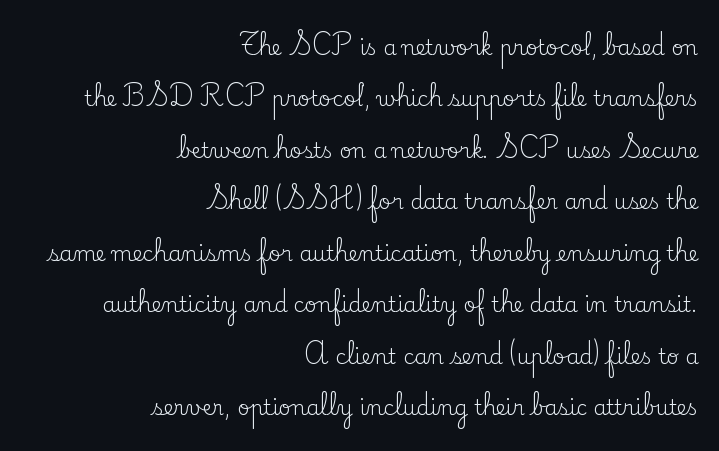
Honestly, the letter spacing is just normal — you wouldn't notice it. Typeset ragged left — the right edge is the straight one. Designer's note — italics off, roman on. Nobody drew a line under any word here. Compared with typical paragraphs, the rows here are farther apart.
